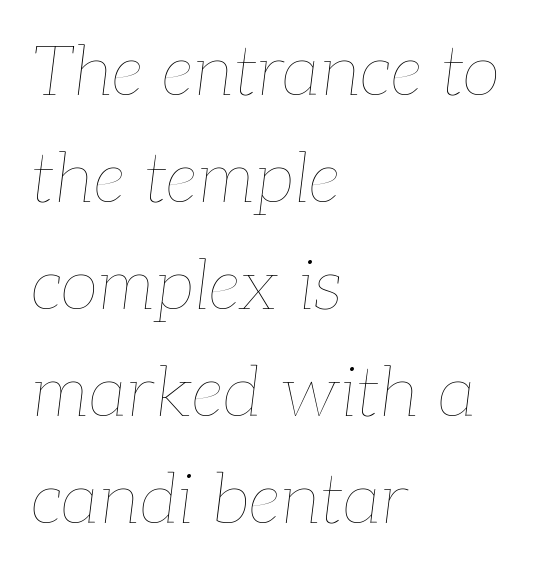
{"italic": "yes", "lean": "right", "slant_degrees": 7, "bold": "no", "weight": "thin", "width": "normal", "stroke_contrast": "low", "x_height": "medium", "monospaced": "no", "underline": "no", "align": "left", "line_spacing": "normal", "line_spacing_ratio": 1.53, "letter_spacing": "normal", "letter_spacing_em": 0.0, "glyph_px": 70}
